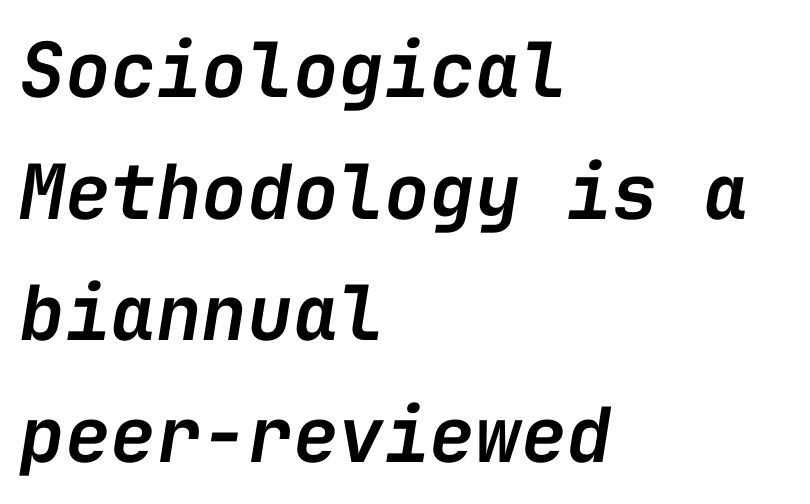
Q: Is the text bold? A: Semi-bold.
Q: Is the text italic (slanted)? A: Yes, it leans right by about 9 degrees.
Q: Is the text underlined? A: No.
Q: How is the paragraph aligned? A: Left-aligned.
Q: Is the spacing between letters normal or unusually wide? A: Normal.
Q: Is the spacing between lines tight, normal or loose? A: Normal.
Q: Width (condensed, normal, or wide)? A: Normal.
Q: Stroke contrast? A: Low.
Q: x-height? A: Medium.
Q: Monospaced? A: Yes.
